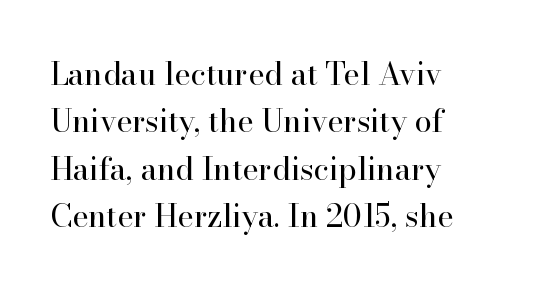
{"serif": "yes", "italic": "no", "bold": "no", "weight": "regular", "width": "normal", "stroke_contrast": "high", "x_height": "small", "monospaced": "no", "underline": "no", "align": "left", "line_spacing": "normal", "line_spacing_ratio": 1.53, "letter_spacing": "normal", "letter_spacing_em": 0.0, "glyph_px": 31}
